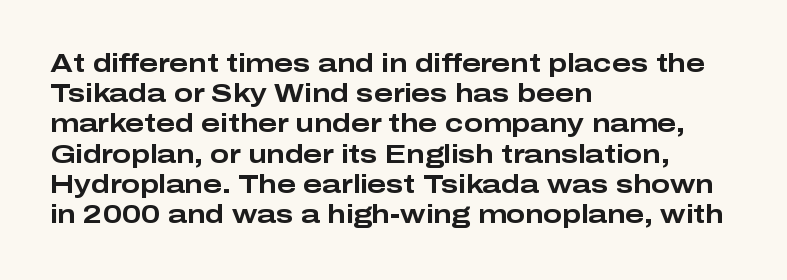
The image shows 25 px bold type, upright; set left-aligned, line spacing 1.21x, normal letter spacing, not underlined.
